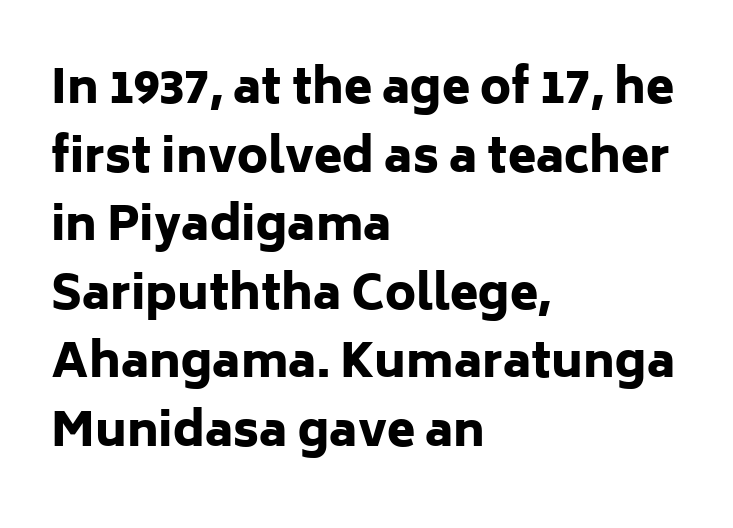
Q: Is the text bold? A: Yes.
Q: Is the text italic (slanted)? A: No, it is upright.
Q: Is the typeface a serif or a sans-serif typeface? A: Sans-serif.
Q: Is the text underlined? A: No.
Q: How is the paragraph aligned? A: Left-aligned.
Q: Is the spacing between letters normal or unusually wide? A: Normal.
Q: Is the spacing between lines tight, normal or loose? A: Normal.
Q: Width (condensed, normal, or wide)? A: Normal.
Q: Stroke contrast? A: Low.
Q: x-height? A: Medium.
Q: Monospaced? A: No.
